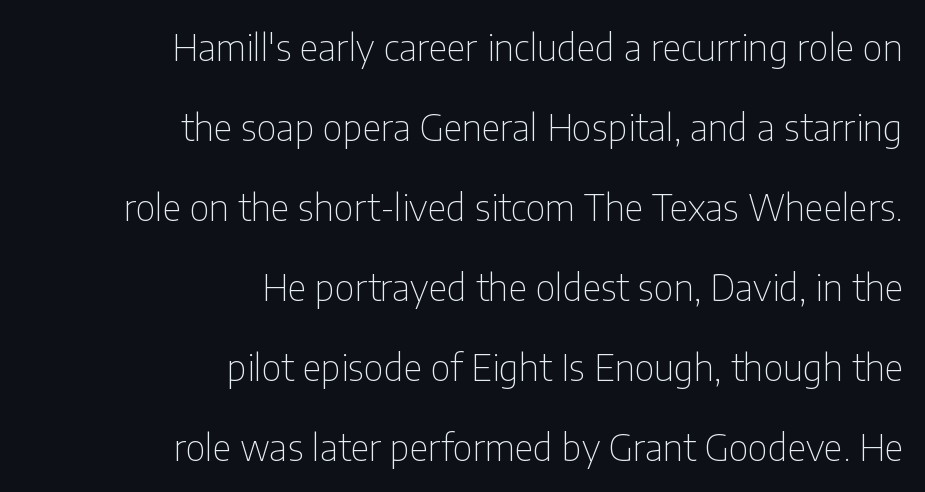
{"serif": "no", "italic": "no", "bold": "no", "weight": "thin", "width": "condensed", "stroke_contrast": "low", "x_height": "medium", "monospaced": "no", "underline": "no", "align": "right", "line_spacing": "loose", "line_spacing_ratio": 2.16, "letter_spacing": "normal", "letter_spacing_em": 0.0, "glyph_px": 37}
